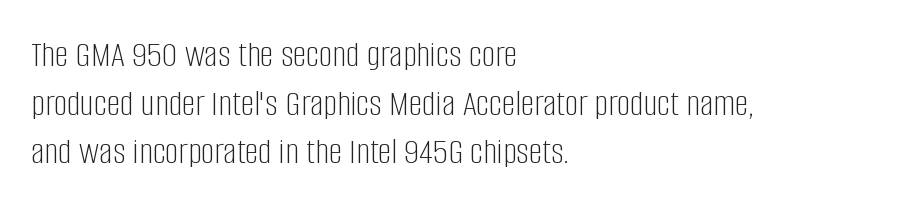
No word sits above an underline. Is this a fixed-width face? No — the glyphs have proportional, varying widths. Short note: letters normally spaced. The axis of the letterforms is exactly vertical. In terms of leading, this rendering sits right in the middle. The text was rendered using a sans face with plain stroke endings.
